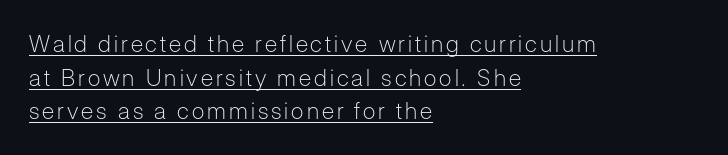
Q: Is the text bold? A: No.
Q: Is the text italic (slanted)? A: No, it is upright.
Q: Is the text underlined? A: Yes.
Q: How is the paragraph aligned? A: Left-aligned.
Q: Is the spacing between lines tight, normal or loose? A: Normal.
